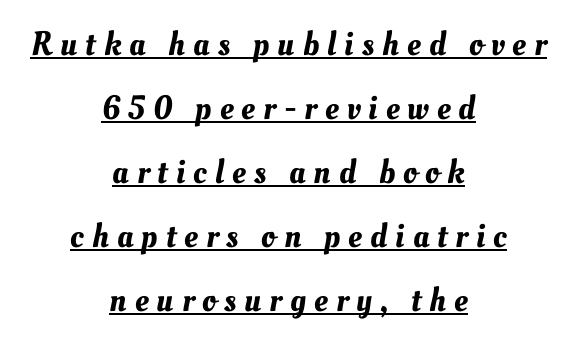
{"width": "normal", "stroke_contrast": "medium", "x_height": "small", "monospaced": "no", "underline": "yes", "align": "center", "line_spacing_ratio": 1.88, "letter_spacing": "wide", "letter_spacing_em": 0.24, "glyph_px": 34}
